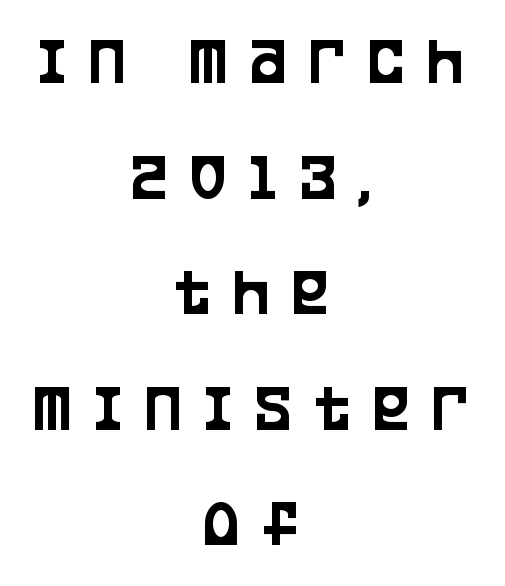
Q: Is the text italic (slanted)? A: No, it is upright.
Q: Is the typeface a serif or a sans-serif typeface? A: Sans-serif.
Q: Is the text underlined? A: No.
Q: How is the paragraph aligned? A: Centered.
Q: Is the spacing between letters normal or unusually wide? A: Unusually wide.
Q: Is the spacing between lines tight, normal or loose? A: Normal.
Q: Width (condensed, normal, or wide)? A: Condensed.
Q: Stroke contrast? A: Low.
Q: x-height? A: Large.
Q: Monospaced? A: No.
